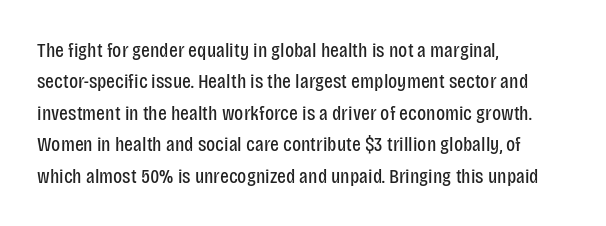
The image shows 21 px text type, upright; set left-aligned, normal line spacing (1.5x), normal letter spacing, not underlined.
